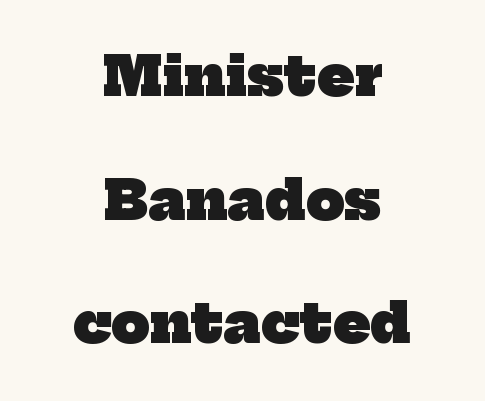
The typeface chosen for these lines features serifs. Which margin do the lines hug? Neither — every line sits in the middle. You could not count columns in this text — the font is proportionally spaced. There is no visible air inserted between adjacent glyphs. What weight is shown? A full bold with thick strokes. This sample trades compactness for vertical openness between lines.
